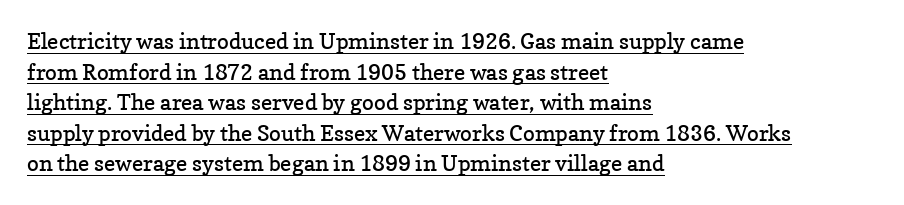
The font is comparable to plain body text, perhaps lighter. A baseline rule has been typeset under these characters. A classic flush-left, rag-right setting is used for this passage. A normal amount of white space separates one row of letters from the next. Students, note that the glyphs here touch the page at normal intervals. Italic: no, the glyphs are upright roman.
